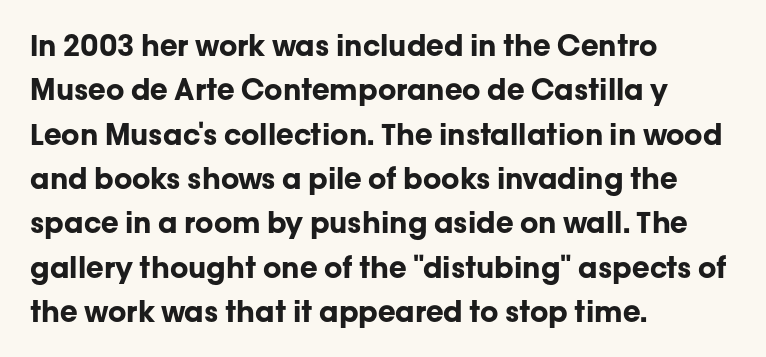
The image shows 29 px bold sans-serif type, upright; set left-aligned, normal line spacing (1.53x), normal letter spacing, not underlined; low stroke contrast and a medium x-height.
